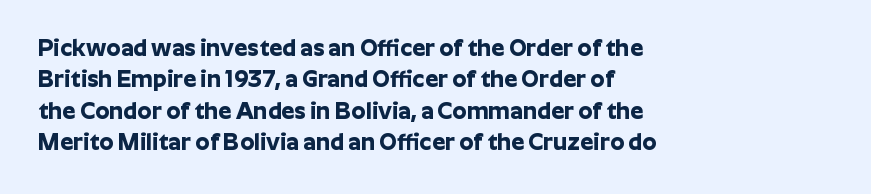
Q: Is the text bold? A: Yes.
Q: Is the text italic (slanted)? A: No, it is upright.
Q: Is the text underlined? A: No.
Q: How is the paragraph aligned? A: Left-aligned.
Q: Is the spacing between letters normal or unusually wide? A: Normal.
Q: Is the spacing between lines tight, normal or loose? A: Normal.
